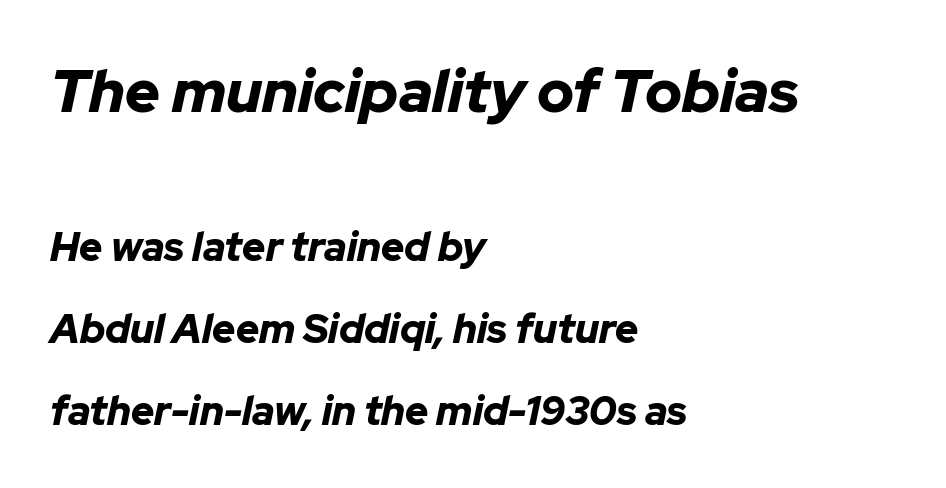
Q: Is the text bold? A: Yes.
Q: Is the text italic (slanted)? A: Yes, it leans right by about 12 degrees.
Q: Is the text underlined? A: No.
Q: How is the paragraph aligned? A: Left-aligned.
Q: Is the spacing between letters normal or unusually wide? A: Normal.
Q: Is the spacing between lines tight, normal or loose? A: Loose.
Q: Which block of text is set in a larger size, the first (top) or the second (bottom)? A: The first (top) one.
Q: Width (condensed, normal, or wide)? A: Normal.
Q: Stroke contrast? A: Low.
Q: x-height? A: Medium.
Q: Monospaced? A: No.
